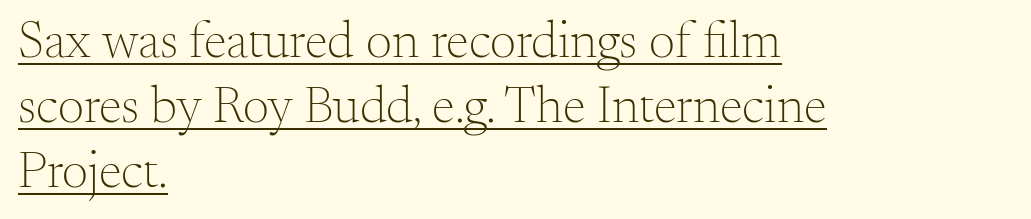
{"serif": "yes", "italic": "no", "bold": "no", "weight": "light", "width": "normal", "stroke_contrast": "medium", "x_height": "small", "monospaced": "no", "underline": "yes", "align": "left", "line_spacing": "normal", "line_spacing_ratio": 1.25, "letter_spacing": "normal", "letter_spacing_em": 0.0, "glyph_px": 52}
